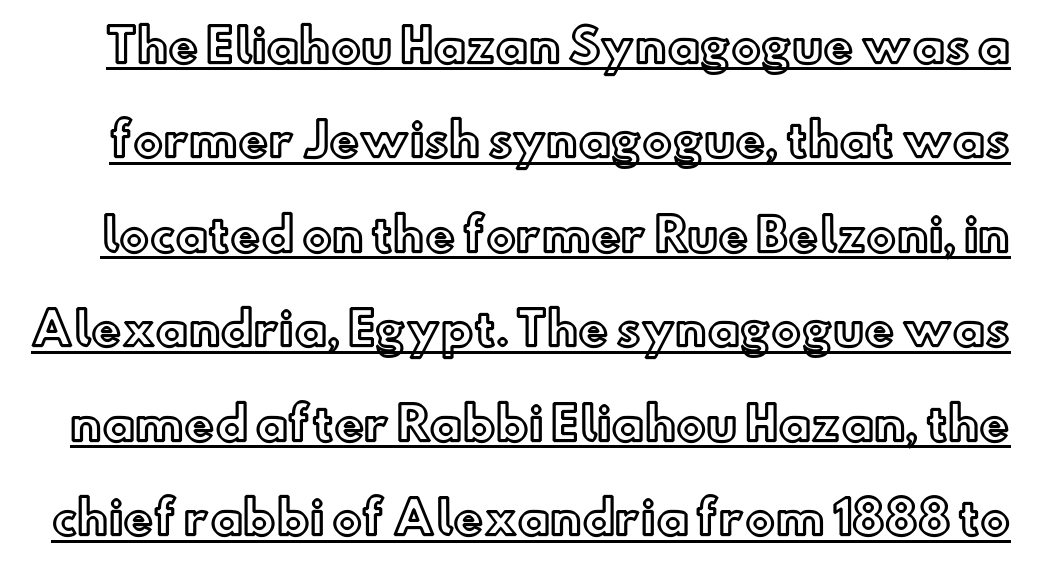
Q: Is the text italic (slanted)? A: No, it is upright.
Q: Is the text underlined? A: Yes.
Q: Is the spacing between letters normal or unusually wide? A: Normal.
Q: Is the spacing between lines tight, normal or loose? A: Loose.
Q: Width (condensed, normal, or wide)? A: Normal.
Q: x-height? A: Small.
Q: Monospaced? A: No.
